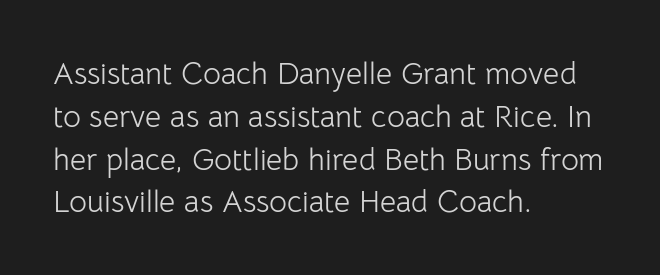
The image shows 31 px light sans-serif type, upright; set left-aligned, normal line spacing (1.38x), normal letter spacing, not underlined; low stroke contrast and a medium x-height.
